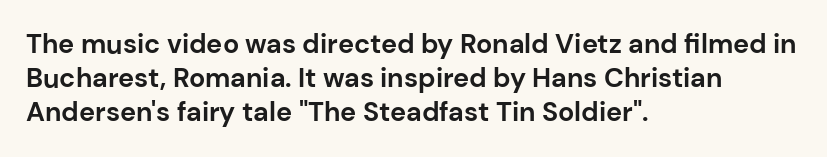
Does the weight exceed regular? Yes, all the way to bold. Short note: letters normally spaced. The space beneath each line is pristine and unruled. The typesetter chose a ragged-right arrangement here. Posture: vertical. The passage shown stacks its lines at a standard gap.
